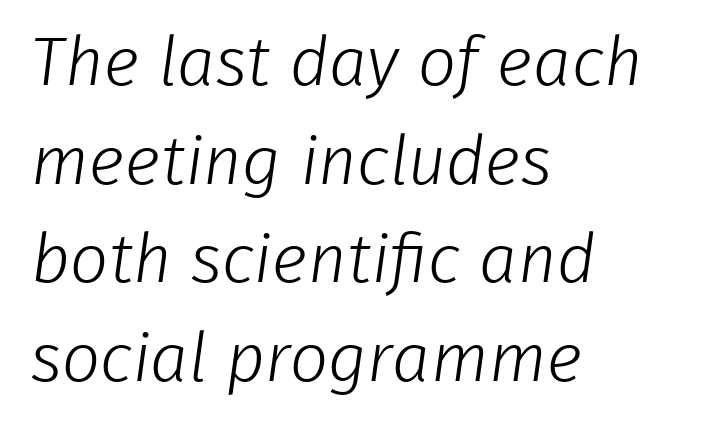
The image shows 68 px light sans-serif type; set left-aligned, normal line spacing (1.45x), normal letter spacing, not underlined; low stroke contrast and a medium x-height.
